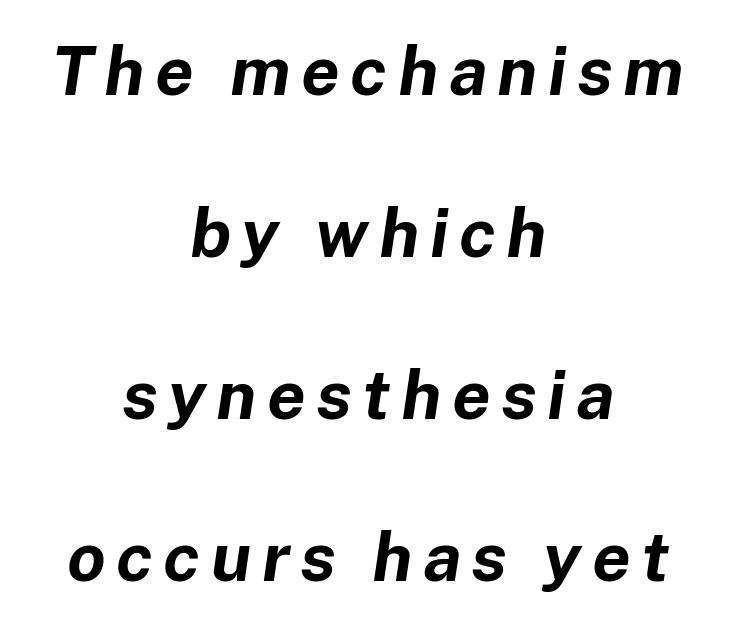
The sample has been set heavy, in full bold. Style check: oblique. The space beneath each line is pristine and unruled. Is the block centered? Yes — each line is placed symmetrically about the middle. Horizontal bands of white between lines are thick stripes. Think of a printed novel: that variable character pitch is what you see here.
